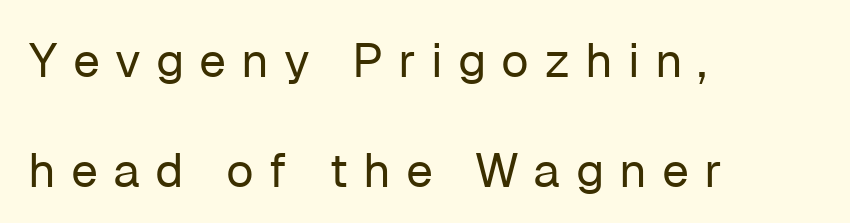
{"serif": "no", "italic": "no", "bold": "no", "weight": "regular", "width": "normal", "stroke_contrast": "low", "x_height": "medium", "monospaced": "no", "underline": "no", "align": "left", "line_spacing": "loose", "line_spacing_ratio": 2.29, "letter_spacing": "wide", "letter_spacing_em": 0.31, "glyph_px": 48}
